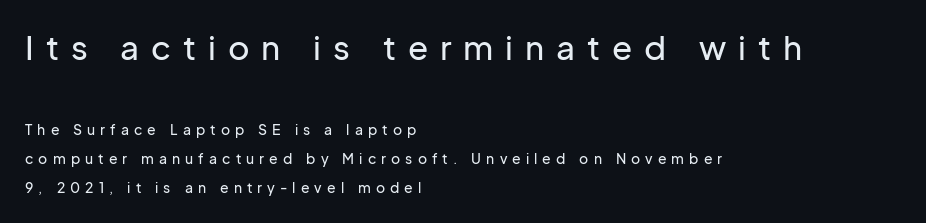
A bare baseline throughout the passage. The letters stand upright; this is a roman face. The characters display no serif detailing; their extremities are plain. Is this a fixed-width face? No — the glyphs have proportional, varying widths.
